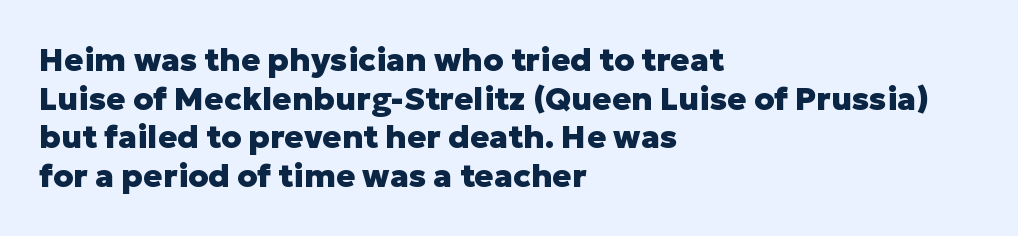
Q: Is the text bold? A: Yes.
Q: Is the text italic (slanted)? A: No, it is upright.
Q: Is the typeface a serif or a sans-serif typeface? A: Sans-serif.
Q: Is the text underlined? A: No.
Q: How is the paragraph aligned? A: Left-aligned.
Q: Is the spacing between letters normal or unusually wide? A: Normal.
Q: Width (condensed, normal, or wide)? A: Normal.
Q: Stroke contrast? A: Low.
Q: x-height? A: Medium.
Q: Monospaced? A: No.
